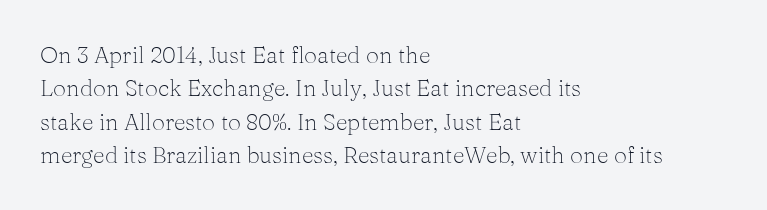
Q: Is the text bold? A: No.
Q: Is the text italic (slanted)? A: No, it is upright.
Q: Is the text underlined? A: No.
Q: How is the paragraph aligned? A: Left-aligned.
Q: Is the spacing between letters normal or unusually wide? A: Normal.
Q: Is the spacing between lines tight, normal or loose? A: Normal.
